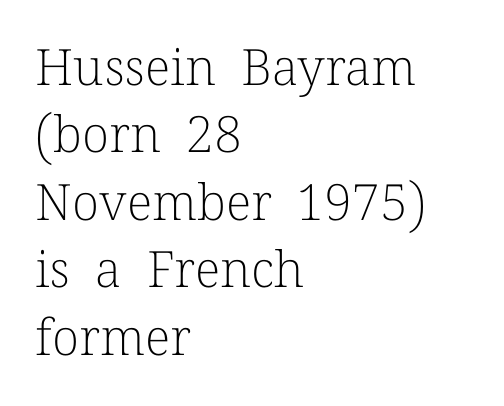
The image shows 50 px light serif type, upright; set left-aligned, normal line spacing (1.35x), normal letter spacing, not underlined; low stroke contrast and a medium x-height.
